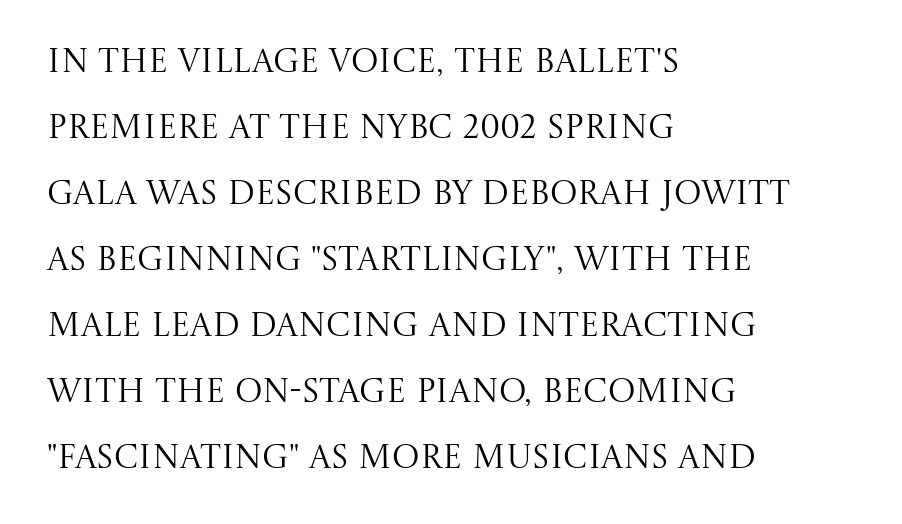
Q: Is the text bold? A: No.
Q: Is the text italic (slanted)? A: No, it is upright.
Q: Is the typeface a serif or a sans-serif typeface? A: Serif.
Q: Is the text underlined? A: No.
Q: How is the paragraph aligned? A: Left-aligned.
Q: Is the spacing between letters normal or unusually wide? A: Normal.
Q: Is the spacing between lines tight, normal or loose? A: Loose.
Q: Width (condensed, normal, or wide)? A: Normal.
Q: Stroke contrast? A: Medium.
Q: x-height? A: Large.
Q: Monospaced? A: No.
